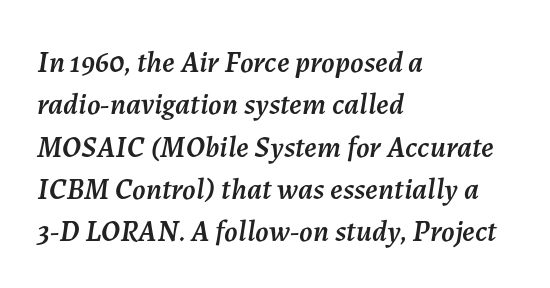
Q: Is the text italic (slanted)? A: Yes, it leans right by about 7 degrees.
Q: Is the text underlined? A: No.
Q: How is the paragraph aligned? A: Left-aligned.
Q: Is the spacing between letters normal or unusually wide? A: Normal.
Q: Is the spacing between lines tight, normal or loose? A: Normal.
Q: Width (condensed, normal, or wide)? A: Normal.
Q: Stroke contrast? A: Medium.
Q: x-height? A: Medium.
Q: Monospaced? A: No.
